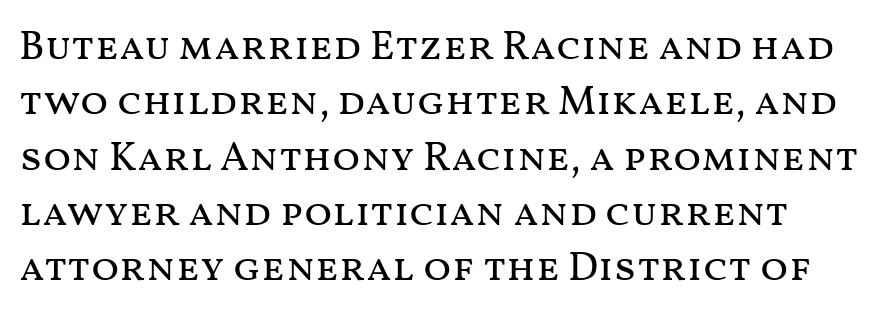
{"italic": "no", "bold": "no", "weight": "regular", "width": "wide", "stroke_contrast": "medium", "x_height": "medium", "monospaced": "no", "underline": "no", "line_spacing": "normal", "line_spacing_ratio": 1.35, "letter_spacing": "normal", "letter_spacing_em": 0.0, "glyph_px": 41}
